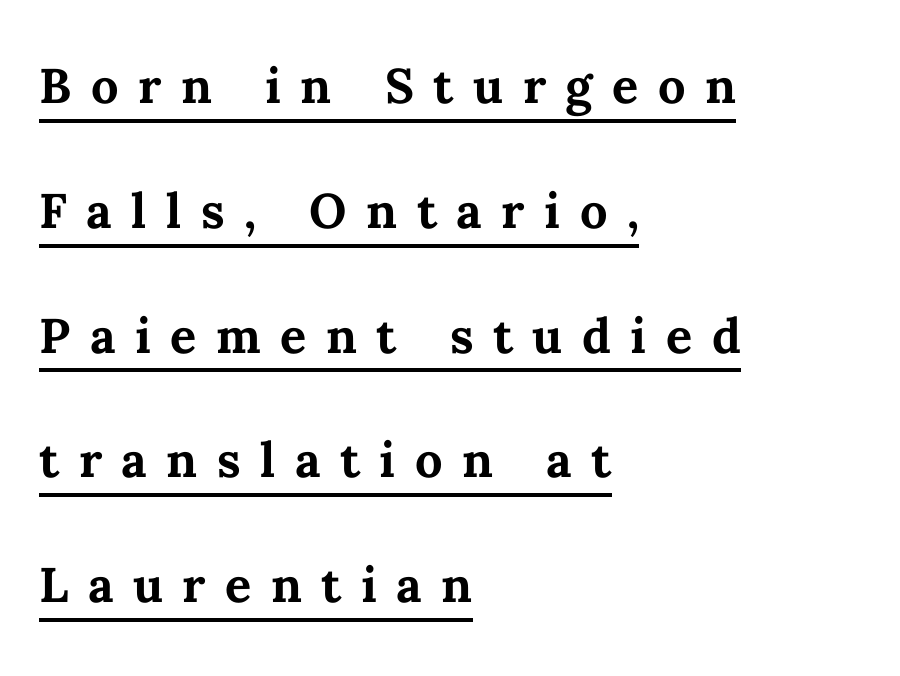
Vertically, the passage feels expansive, rows floating well apart. Plenty of ink on the page — the face is bold. The letters stand straight up with perfectly vertical stems. Looks like regular typesetting: each glyph gets only the width it needs. Is the block centered? No — it sits flush against the left margin.
